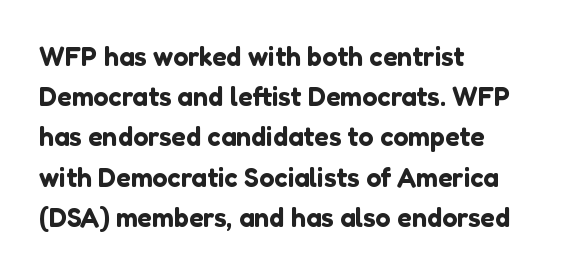
Summary of vertical rhythm: regular, with standard interline spacing. No italicization has been applied; the sample stays upright. One-word summary of the alignment: left. The line texture is even and compact thanks to regular tracking. The space directly below the letters is spotless.
